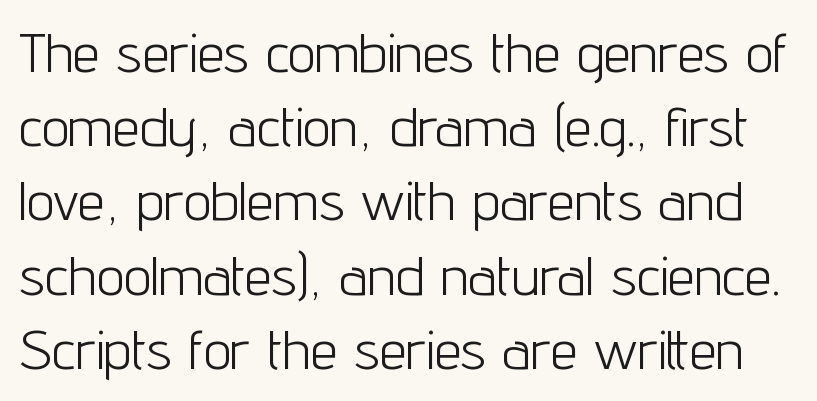
{"serif": "no", "italic": "no", "bold": "no", "weight": "light", "width": "condensed", "stroke_contrast": "low", "x_height": "medium", "monospaced": "no", "underline": "no", "line_spacing": "normal", "line_spacing_ratio": 1.35, "letter_spacing": "normal", "letter_spacing_em": 0.0, "glyph_px": 55}
